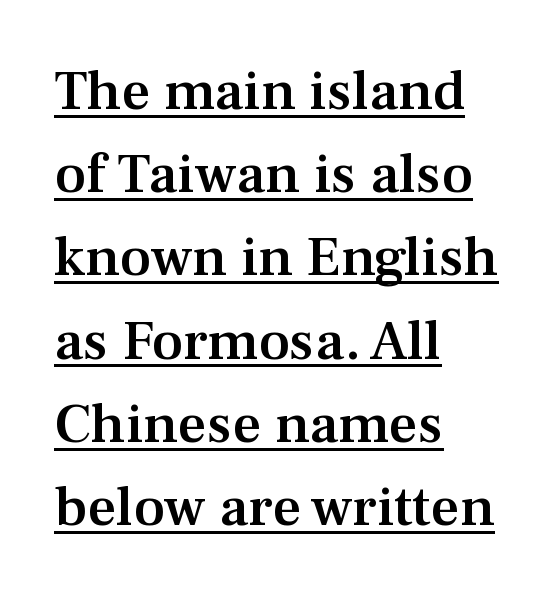
{"serif": "yes", "italic": "no", "bold": "semi", "weight": "semibold", "width": "normal", "stroke_contrast": "medium", "x_height": "medium", "monospaced": "no", "underline": "yes", "align": "left", "line_spacing": "normal", "line_spacing_ratio": 1.46, "letter_spacing": "normal", "letter_spacing_em": 0.0, "glyph_px": 57}
